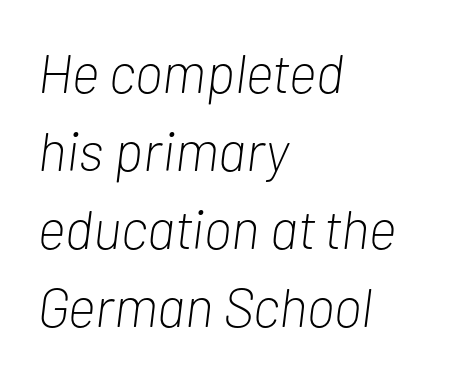
Q: Is the text bold? A: No.
Q: Is the text italic (slanted)? A: Yes, it leans right by about 7 degrees.
Q: Is the text underlined? A: No.
Q: How is the paragraph aligned? A: Left-aligned.
Q: Is the spacing between letters normal or unusually wide? A: Normal.
Q: Is the spacing between lines tight, normal or loose? A: Normal.
Q: Width (condensed, normal, or wide)? A: Condensed.
Q: Stroke contrast? A: Low.
Q: x-height? A: Medium.
Q: Monospaced? A: No.
